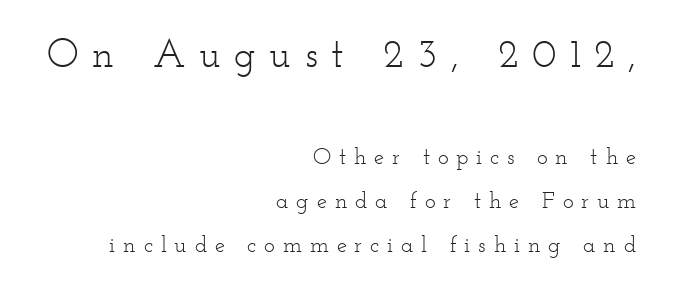
Characters remain perfectly vertical along every line. Display-style spreading of the glyphs; the letterfit is very open. Loosely led — the rows are spread out. Glance below the letters and you will spot only blank space. This is not heavy type; no bold has been used. The compositor pushed each line to the right boundary.
